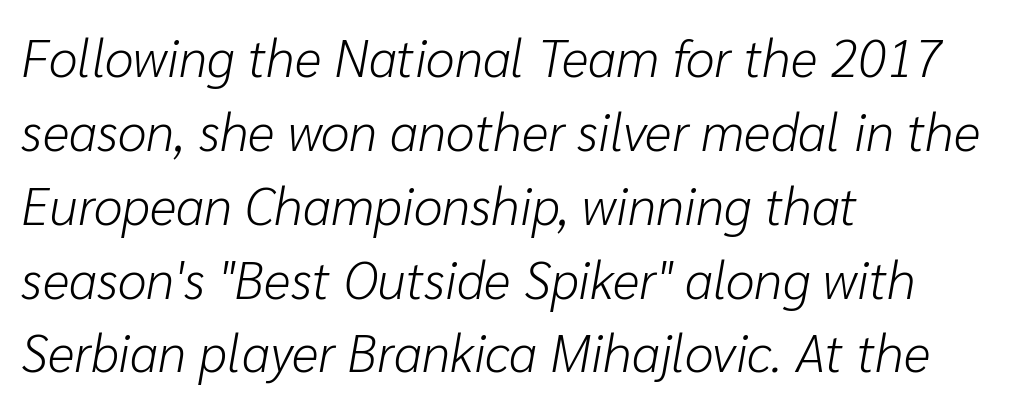
Spacing verdict: proportional, widths tailored to each character. Observe the lean: these are italic letterforms. Letters have the restrained weight of plain body copy at most. A normal amount of white space separates one row of letters from the next. Notice how the passage keeps a crisp vertical edge on the left only.
